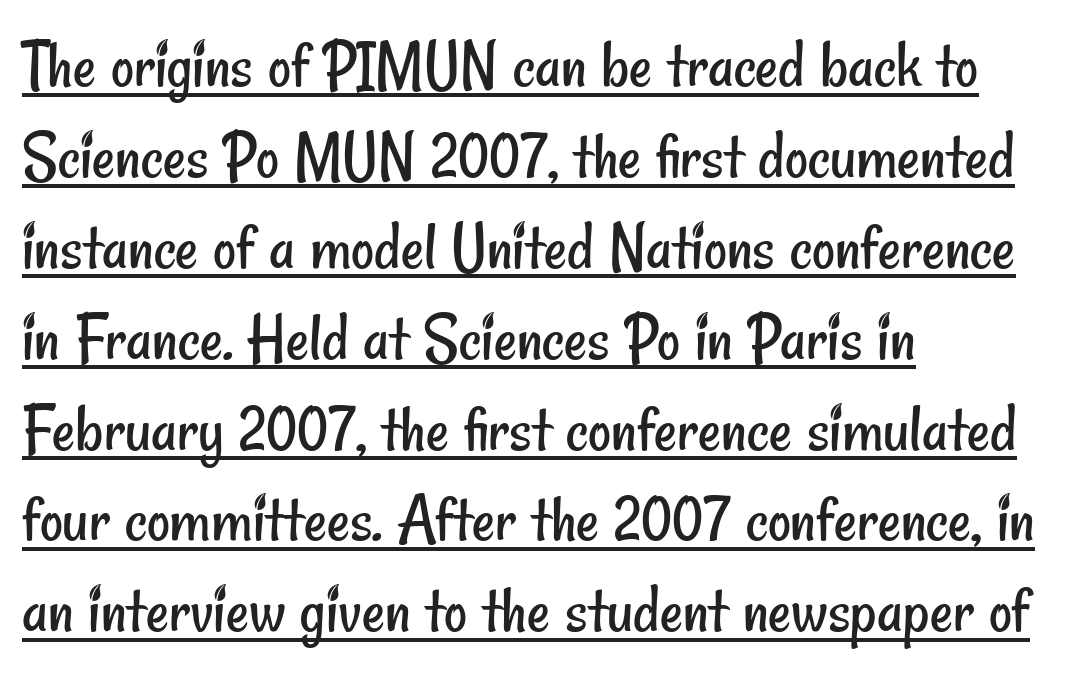
{"serif": "no", "bold": "no", "weight": "regular", "width": "condensed", "stroke_contrast": "low", "x_height": "small", "monospaced": "no", "underline": "yes", "align": "left", "line_spacing": "normal", "line_spacing_ratio": 1.28, "letter_spacing": "normal", "letter_spacing_em": 0.0, "glyph_px": 71}
